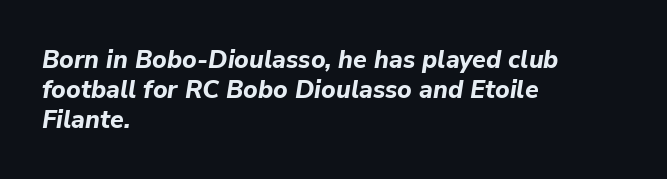
{"italic": "yes", "lean": "right", "slant_degrees": 9, "bold": "yes", "underline": "no", "align": "left", "line_spacing_ratio": 1.2, "letter_spacing": "normal", "letter_spacing_em": 0.0, "glyph_px": 25}
